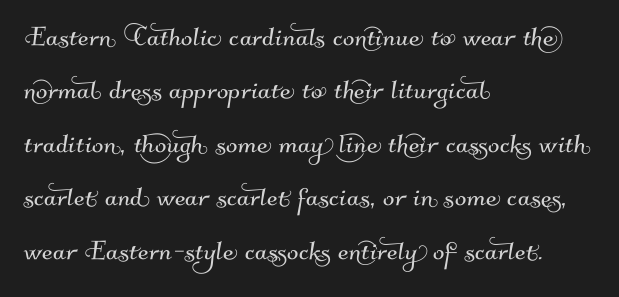
{"serif": "no", "width": "normal", "stroke_contrast": "medium", "x_height": "small", "monospaced": "no", "underline": "no", "align": "left", "line_spacing": "normal", "line_spacing_ratio": 1.57, "letter_spacing": "normal", "letter_spacing_em": 0.0, "glyph_px": 34}
